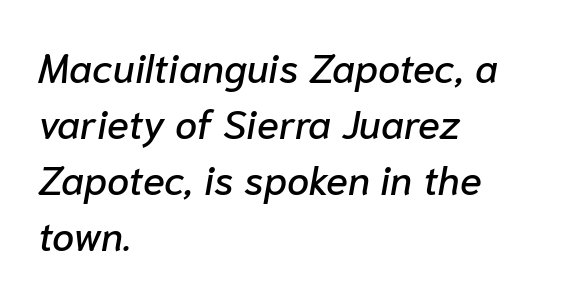
What stands out about the letter spacing? Nothing — it is the standard amount. Is the block centered? No — it sits flush against the left margin. The vertical gap from one line to the next is medium. Honestly, there is no underline to notice here at all.
